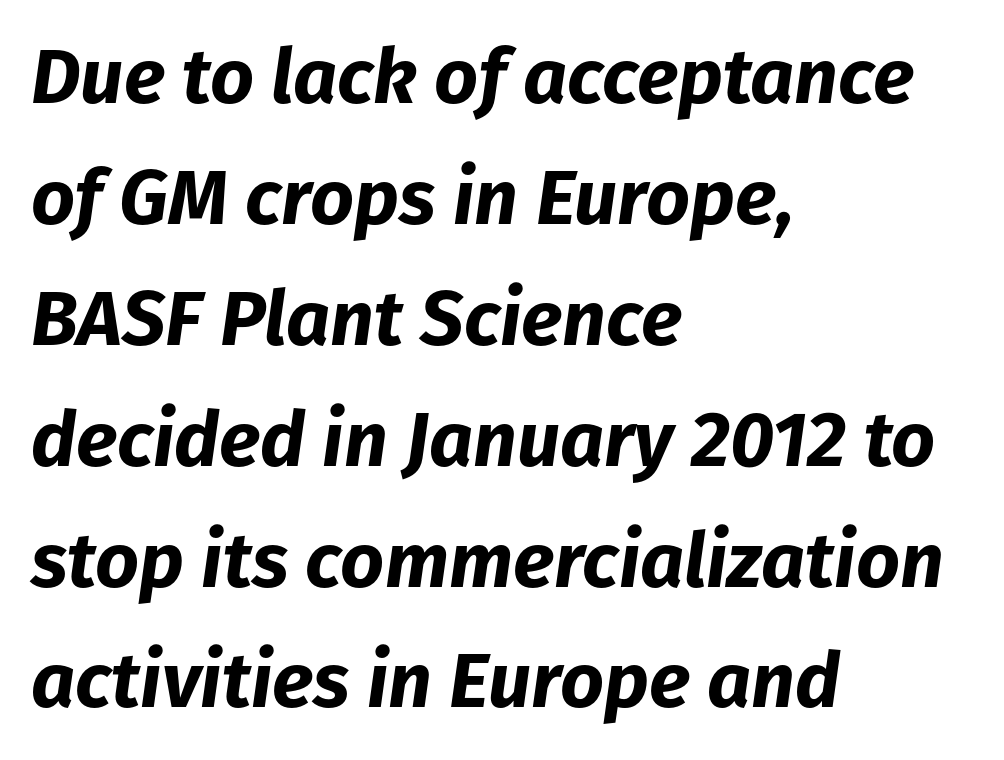
Q: Is the text bold? A: Yes.
Q: Is the text italic (slanted)? A: Yes, it leans right by about 8 degrees.
Q: Is the text underlined? A: No.
Q: How is the paragraph aligned? A: Left-aligned.
Q: Is the spacing between letters normal or unusually wide? A: Normal.
Q: Is the spacing between lines tight, normal or loose? A: Normal.
Q: Width (condensed, normal, or wide)? A: Normal.
Q: Stroke contrast? A: Low.
Q: x-height? A: Medium.
Q: Monospaced? A: No.
